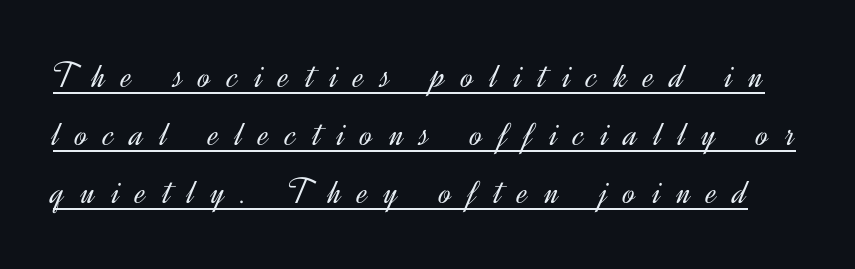
{"serif": "no", "bold": "no", "weight": "light", "width": "normal", "x_height": "small", "monospaced": "no", "underline": "yes", "line_spacing": "normal", "line_spacing_ratio": 1.57, "letter_spacing": "wide", "letter_spacing_em": 0.44, "glyph_px": 37}
